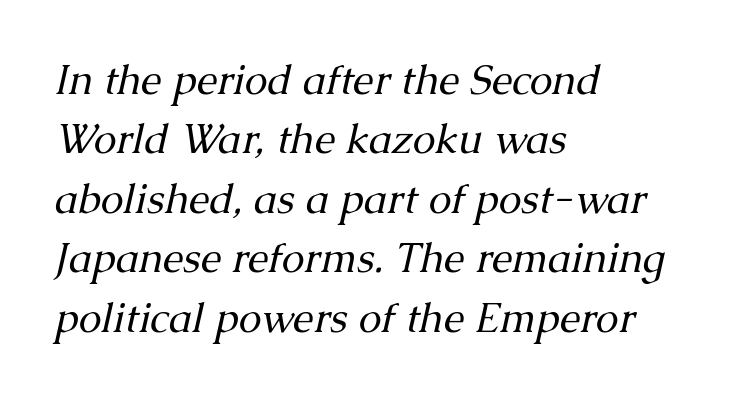
Type style note: has serifs. The rendering anchors every line to the left-hand side. Stroke mass is kept to a normal reading level or below. The tracking reads as untouched default to a designer's eye. Whoever set this chose a conventional vertical rhythm. Here the designer chose a conventional face with non-uniform glyph widths.
